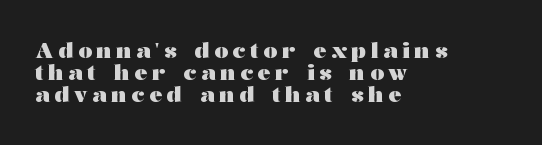
The image shows 22 px bold type, upright; set left-aligned, tight line spacing (1.01x), unusually wide letter spacing (+0.21 em), not underlined.
